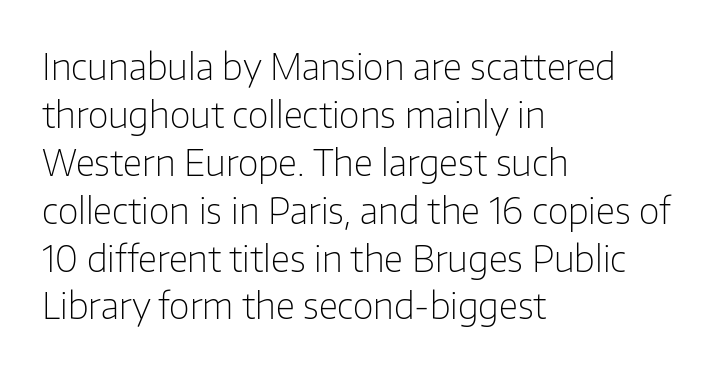
These lines stack with their left ends in a neat column. Normally led — the rows are evenly, conventionally spaced. Nope, not italic — everything's standing straight. Stems and bowls with no extra thickness — not bold.
